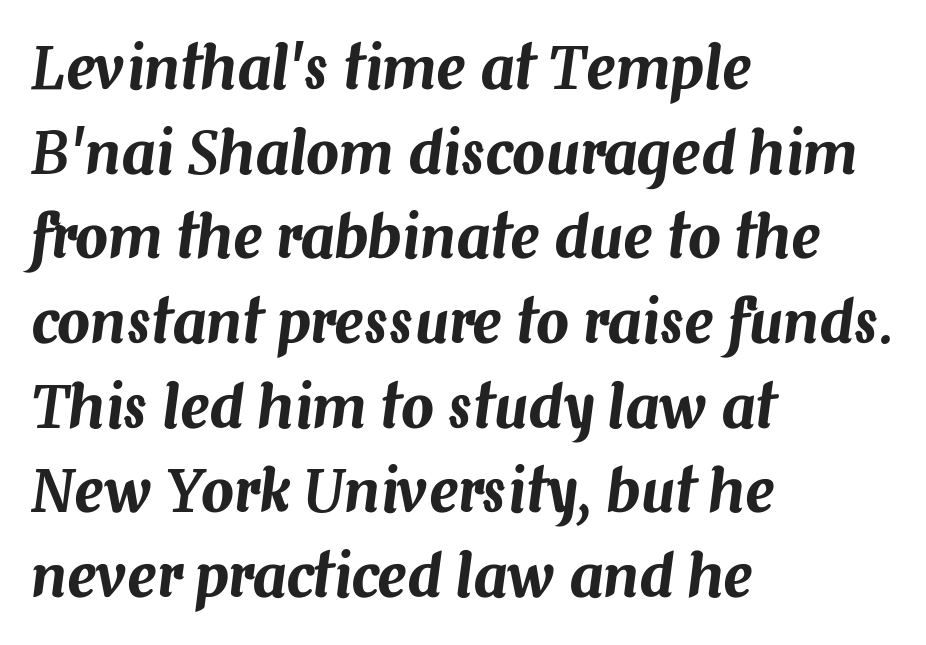
The vertical gap from one line to the next is medium. The rendering uses natural spacing where letterforms have individual widths. Glance below the letters and you will spot only blank space. The text block is weighted toward the left margin, trailing off unevenly rightward.
